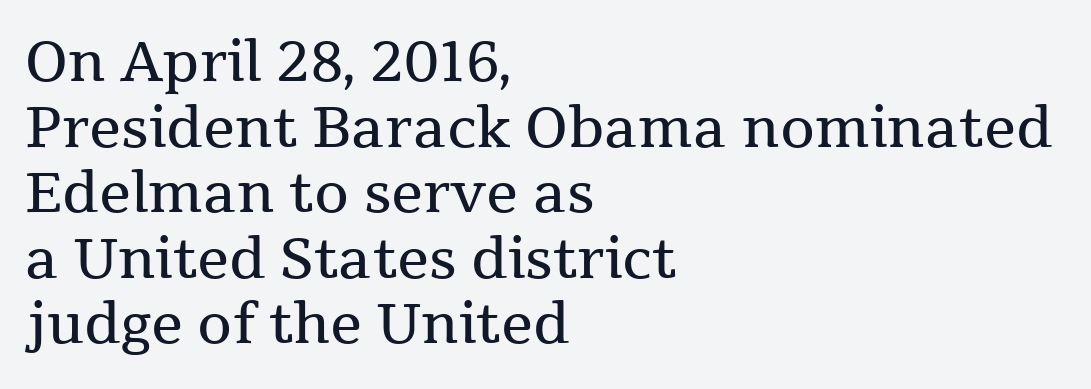
A clean baseline with only descenders dipping below it. Caption: multi-line text, flush left, ragged right. The font is comparable to plain body text, perhaps lighter. Here the designer chose a conventional face with non-uniform glyph widths. Little horizontal feet cap the strokes, marking this as serif type.
